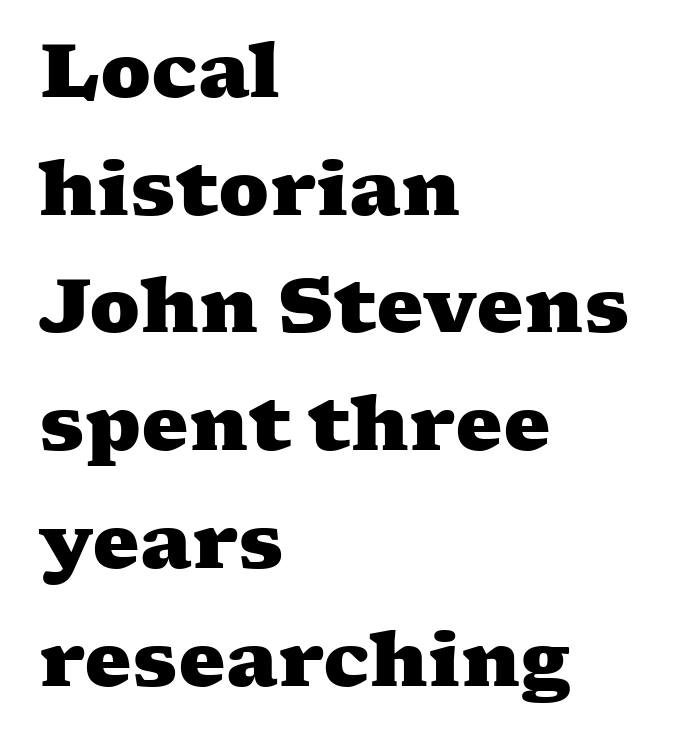
This rendering leaves character spacing at its baseline value. How would I describe the line gaps? Plain and ordinary. A clean baseline with only descenders dipping below it. Weight check: bold — yes, fully. Looks like regular typesetting: each glyph gets only the width it needs.
